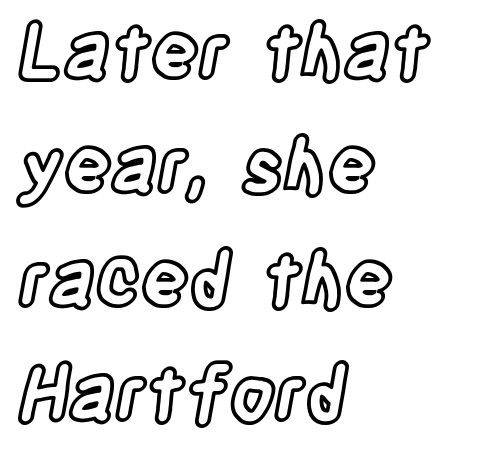
{"width": "condensed", "x_height": "large", "monospaced": "no", "underline": "no", "align": "left", "line_spacing": "normal", "line_spacing_ratio": 1.54, "letter_spacing": "normal", "letter_spacing_em": 0.0, "glyph_px": 74}
